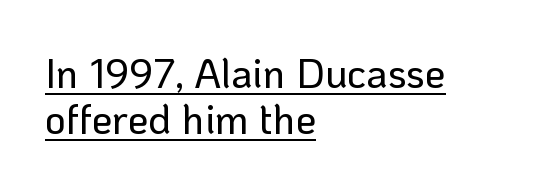
{"serif": "no", "italic": "no", "width": "normal", "stroke_contrast": "low", "x_height": "medium", "monospaced": "no", "underline": "yes", "align": "left", "line_spacing": "tight", "line_spacing_ratio": 1.12, "letter_spacing": "normal", "letter_spacing_em": 0.0, "glyph_px": 41}
